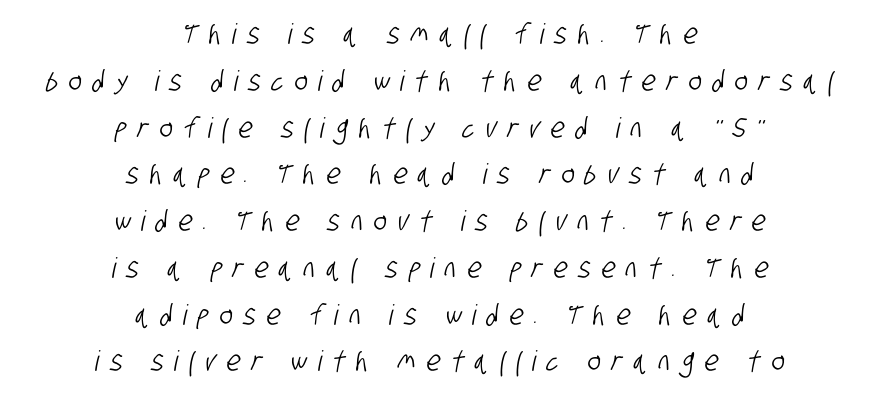
{"serif": "no", "width": "condensed", "stroke_contrast": "low", "x_height": "large", "monospaced": "no", "underline": "no", "align": "center", "line_spacing": "normal", "line_spacing_ratio": 1.67, "letter_spacing": "wide", "letter_spacing_em": 0.39, "glyph_px": 28}
